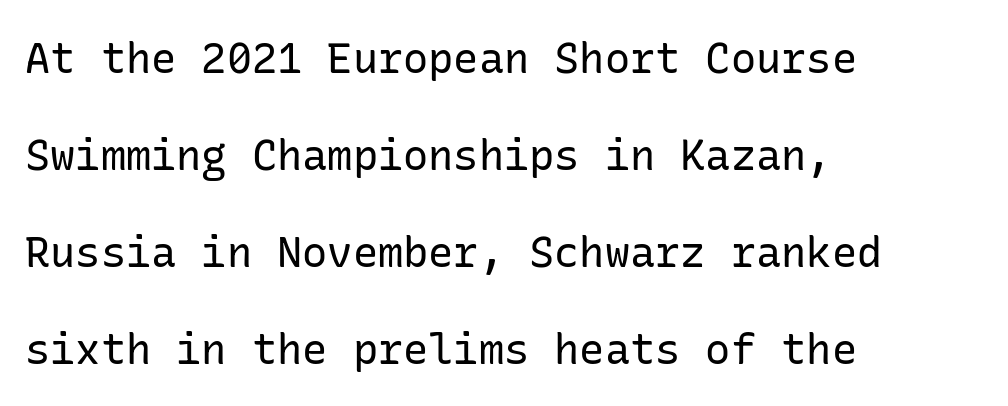
The image shows 42 px regular-weight sans-serif type, upright; set left-aligned, loose line spacing (2.31x), normal letter spacing, not underlined; low stroke contrast and a medium x-height.
